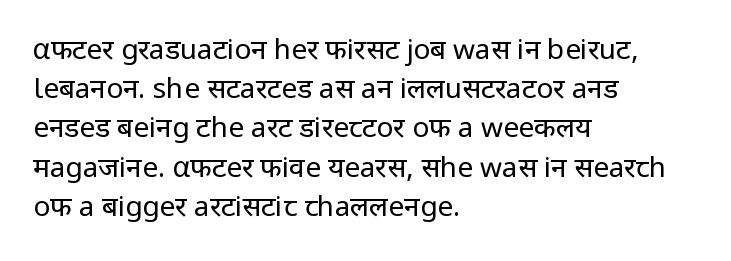
Vertically, the passage feels balanced, rows spaced as you'd expect. You can tell it's not italic because the verticals are truly vertical. This is sans-serif lettering, the kind often seen on screens and signage. Descenders are the only things crossing below the line.
